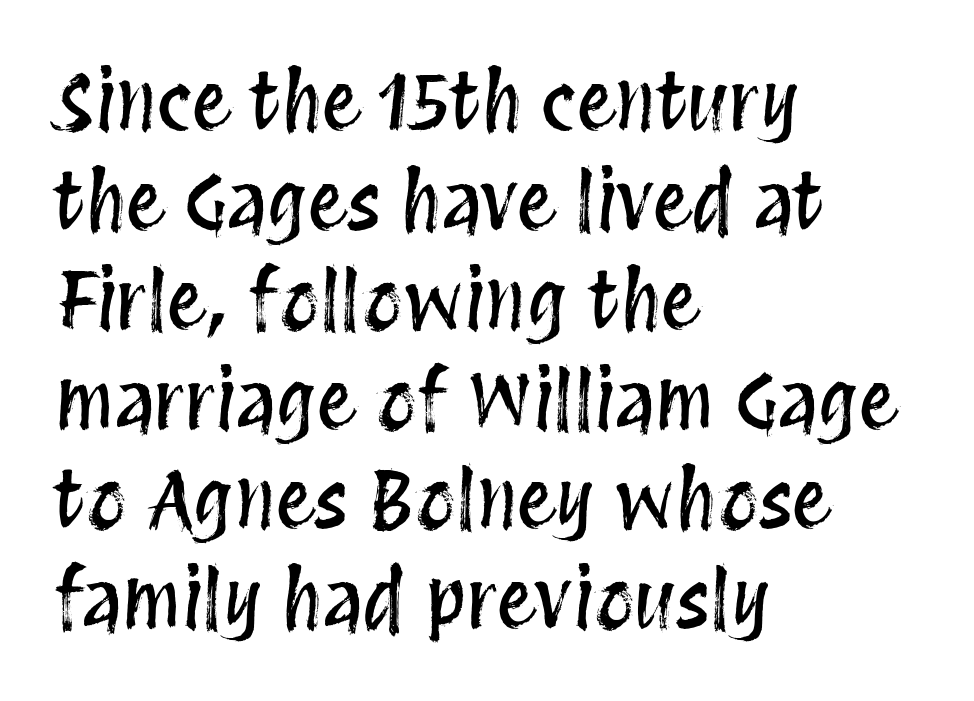
Q: Is the text italic (slanted)? A: No, it is upright.
Q: Is the text underlined? A: No.
Q: How is the paragraph aligned? A: Left-aligned.
Q: Is the spacing between letters normal or unusually wide? A: Normal.
Q: Is the spacing between lines tight, normal or loose? A: Normal.
Q: Width (condensed, normal, or wide)? A: Condensed.
Q: Stroke contrast? A: Medium.
Q: x-height? A: Large.
Q: Monospaced? A: No.
